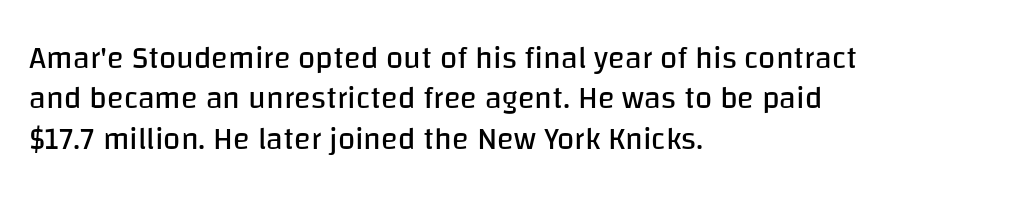
The image shows 31 px regular-weight sans-serif type, upright; set left-aligned, normal line spacing (1.3x), normal letter spacing, not underlined; low stroke contrast and a large x-height.
